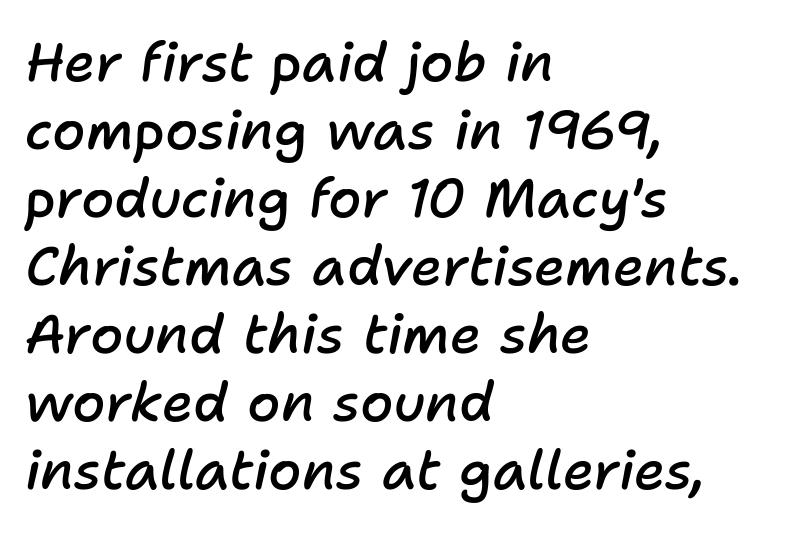
You can tell it's italic because the verticals aren't actually vertical. The zone under the glyphs is completely vacant. These lines are rendered in a variable-pitch font. Every letter is mildly thick-stroked: semibold rather than bold.
